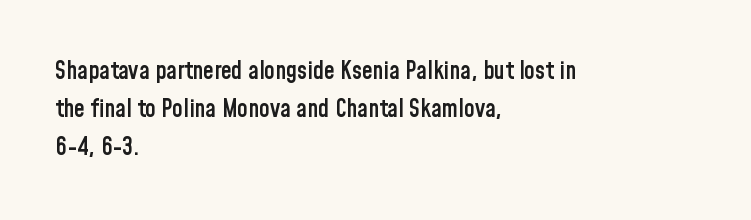
Q: Is the text bold? A: Semi-bold.
Q: Is the text italic (slanted)? A: No, it is upright.
Q: Is the text underlined? A: No.
Q: How is the paragraph aligned? A: Left-aligned.
Q: Is the spacing between letters normal or unusually wide? A: Normal.
Q: Is the spacing between lines tight, normal or loose? A: Normal.
